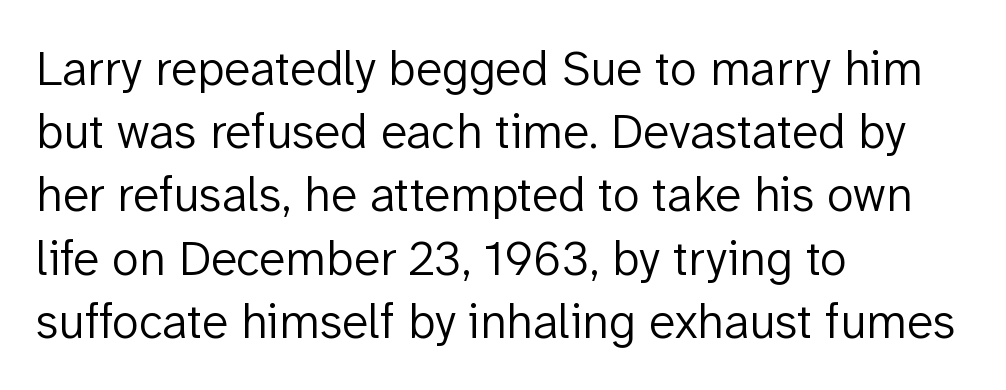
Reading down the column, the eye jumps a familiar distance to each next line. Look at the tracking — it's just the regular setting, nothing added. Horizontally, the lines are justified to the leading edge only. Underlining? Definitely not there. Posture: vertical.
